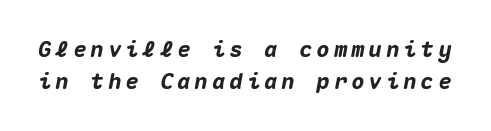
The image shows 22 px bold type, italic (leaning right); set normal line spacing (1.46x), not underlined.
